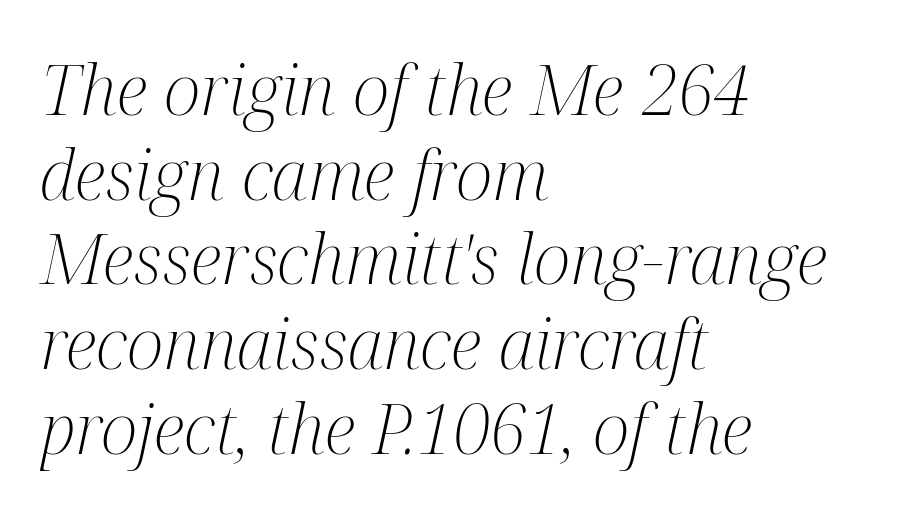
The image shows 70 px light, condensed serif type, italic (leaning right); set left-aligned, line spacing 1.21x, normal letter spacing, not underlined; medium stroke contrast and a medium x-height.
